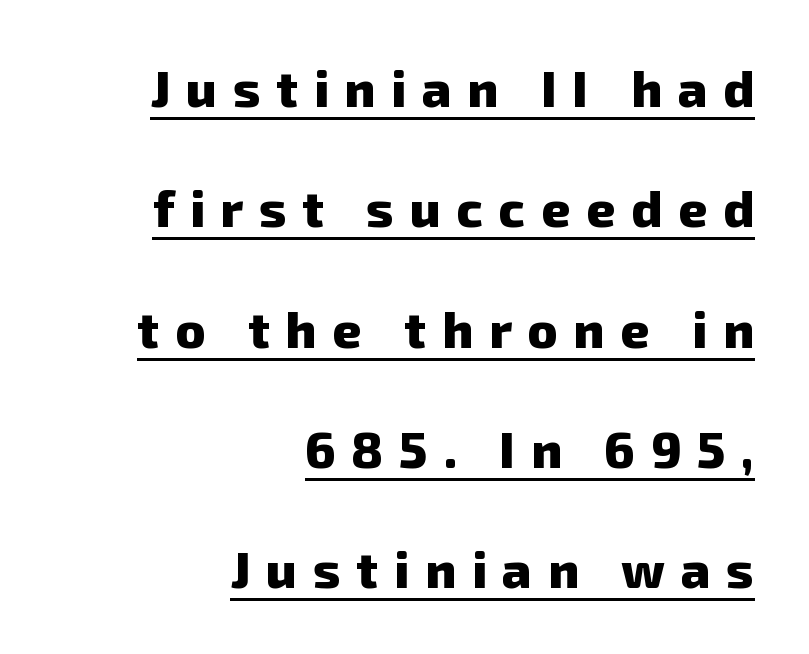
The rendering anchors every line to the right-hand side. A typesetter would call this leading open, well beyond the default. These lines carry a lot of weight — the face is fully bold. Inter-character spacing is expanded well beyond the font's built-in metrics.
